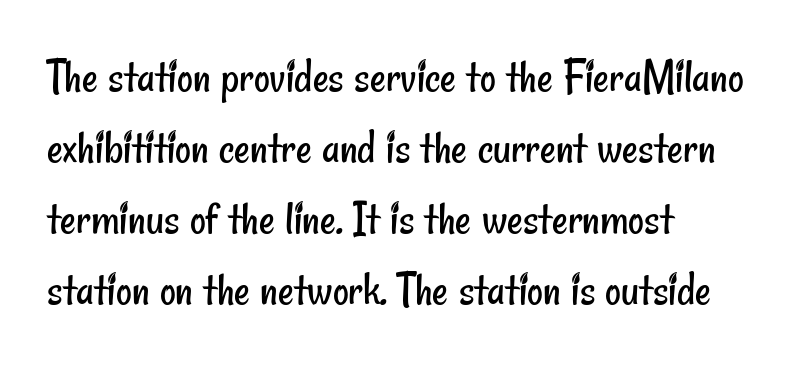
Examine the stroke ends and you'll find no serifs. Spacing verdict: proportional, widths tailored to each character. The space between consecutive lines is moderate. A typesetter would call this zero additional tracking. The typesetter chose a ragged-right arrangement here.
